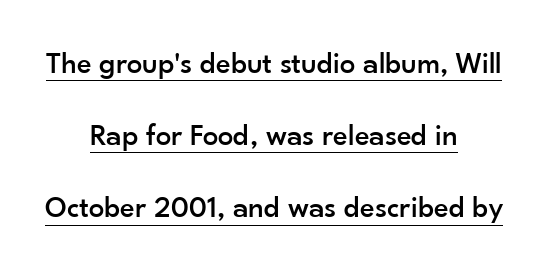
{"serif": "no", "italic": "no", "width": "normal", "stroke_contrast": "low", "x_height": "small", "monospaced": "no", "underline": "yes", "align": "center", "line_spacing": "loose", "line_spacing_ratio": 2.33, "letter_spacing": "normal", "letter_spacing_em": 0.0, "glyph_px": 31}
